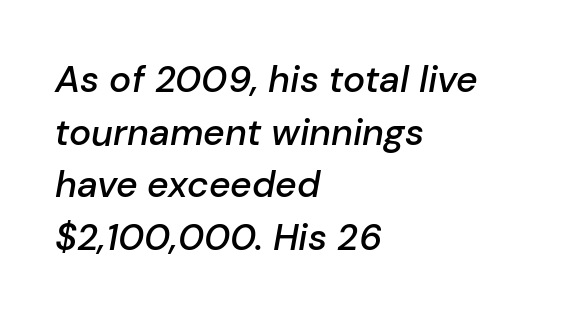
{"italic": "yes", "lean": "right", "slant_degrees": 10, "bold": "semi", "weight": "semibold", "width": "normal", "stroke_contrast": "low", "x_height": "medium", "monospaced": "no", "underline": "no", "align": "left", "line_spacing": "normal", "line_spacing_ratio": 1.42, "letter_spacing": "normal", "letter_spacing_em": 0.0, "glyph_px": 37}
